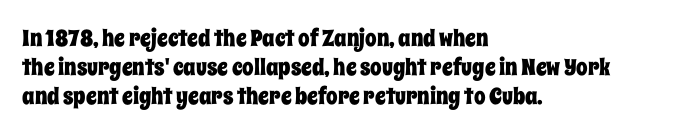
Q: Is the text italic (slanted)? A: No, it is upright.
Q: Is the text underlined? A: No.
Q: How is the paragraph aligned? A: Left-aligned.
Q: Is the spacing between letters normal or unusually wide? A: Normal.
Q: Is the spacing between lines tight, normal or loose? A: Normal.
